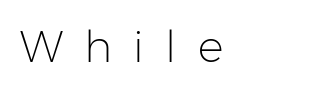
{"serif": "no", "italic": "no", "bold": "no", "weight": "light", "width": "normal", "stroke_contrast": "low", "x_height": "medium", "monospaced": "no", "underline": "no", "letter_spacing": "wide", "letter_spacing_em": 0.49, "glyph_px": 43}
